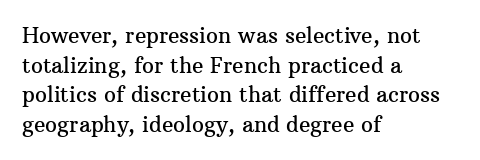
The image shows 21 px text type, upright; set left-aligned, normal line spacing (1.41x), normal letter spacing, not underlined.
